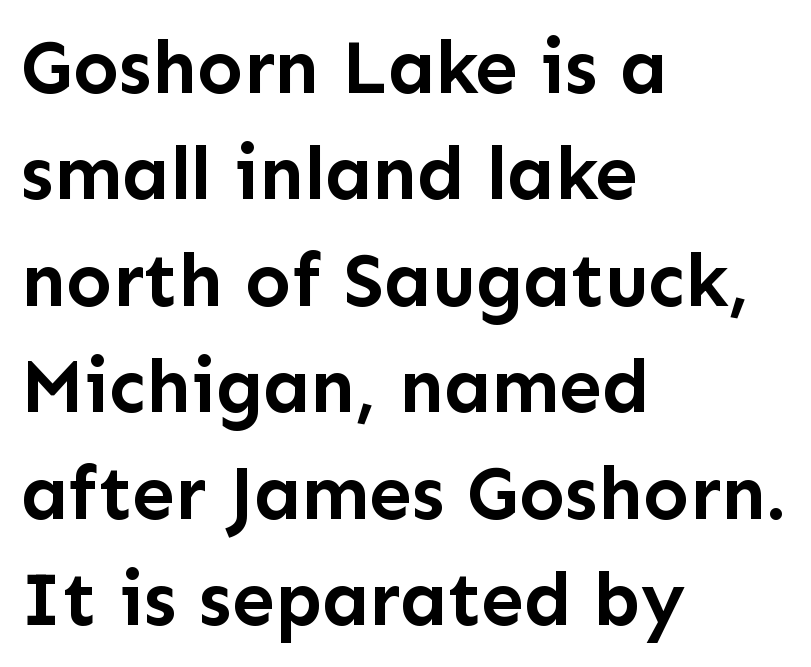
The image shows 76 px semibold sans-serif type, upright; set left-aligned, normal line spacing (1.4x), normal letter spacing, not underlined; low stroke contrast and a medium x-height.
